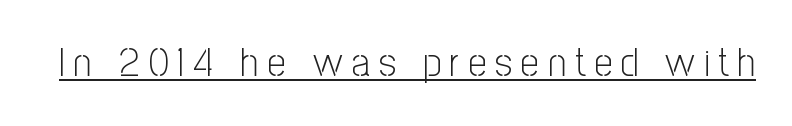
{"serif": "no", "italic": "no", "bold": "no", "weight": "light", "width": "condensed", "stroke_contrast": "low", "x_height": "medium", "monospaced": "no", "underline": "yes", "letter_spacing": "wide", "letter_spacing_em": 0.21, "glyph_px": 41}
